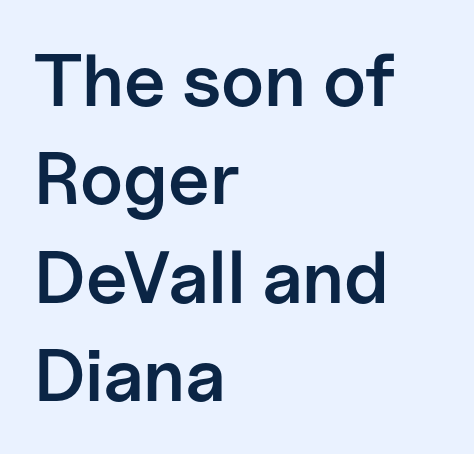
{"serif": "no", "italic": "no", "bold": "semi", "weight": "semibold", "width": "normal", "stroke_contrast": "low", "x_height": "medium", "monospaced": "no", "underline": "no", "align": "left", "line_spacing": "normal", "line_spacing_ratio": 1.33, "letter_spacing": "normal", "letter_spacing_em": 0.0, "glyph_px": 74}
